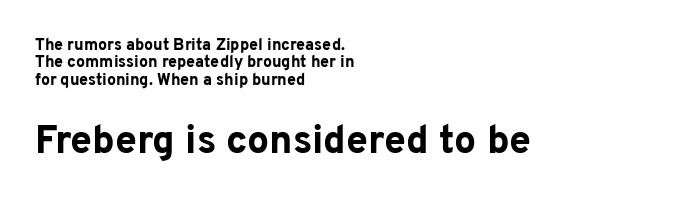
The image shows 39 px bold sans-serif type, upright; set left-aligned, tight line spacing (1.08x), normal letter spacing, not underlined; the second (bottom) block is 2.44x larger; low stroke contrast and a medium x-height.
